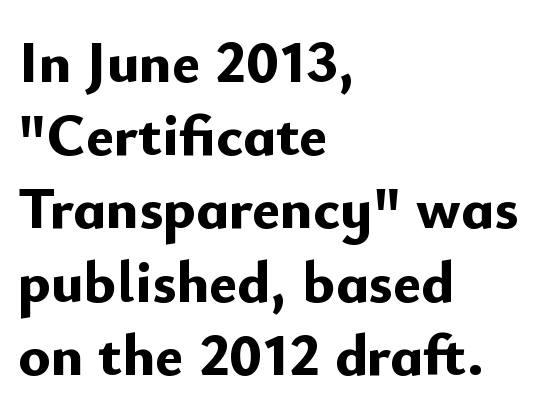
Nope, not italic — everything's standing straight. Letterform terminals end flat and unadorned throughout the passage. The rendering anchors every line to the left-hand side. The area under the type is left untouched. Tracking here is standard; glyphs follow each other at the usual distance.
